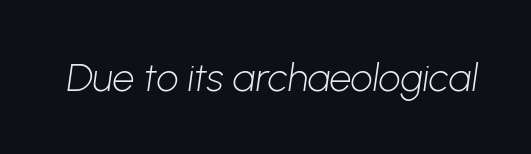
Q: Is the text bold? A: No.
Q: Is the typeface a serif or a sans-serif typeface? A: Sans-serif.
Q: Is the text underlined? A: No.
Q: Is the spacing between letters normal or unusually wide? A: Normal.
Q: Width (condensed, normal, or wide)? A: Normal.
Q: Stroke contrast? A: Low.
Q: x-height? A: Medium.
Q: Monospaced? A: No.
